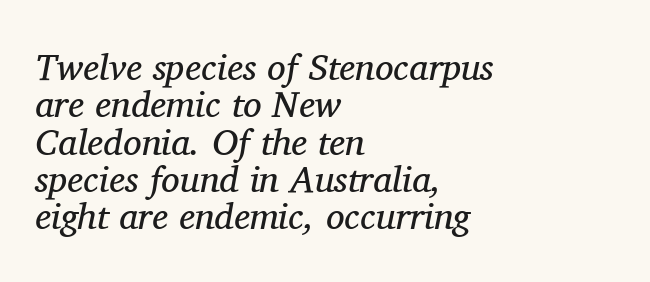
Q: Is the text bold? A: No.
Q: Is the text italic (slanted)? A: Yes, it leans right by about 11 degrees.
Q: Is the typeface a serif or a sans-serif typeface? A: Serif.
Q: Is the text underlined? A: No.
Q: How is the paragraph aligned? A: Left-aligned.
Q: Is the spacing between letters normal or unusually wide? A: Normal.
Q: Is the spacing between lines tight, normal or loose? A: Tight.
Q: Width (condensed, normal, or wide)? A: Normal.
Q: Stroke contrast? A: Medium.
Q: x-height? A: Medium.
Q: Monospaced? A: No.
